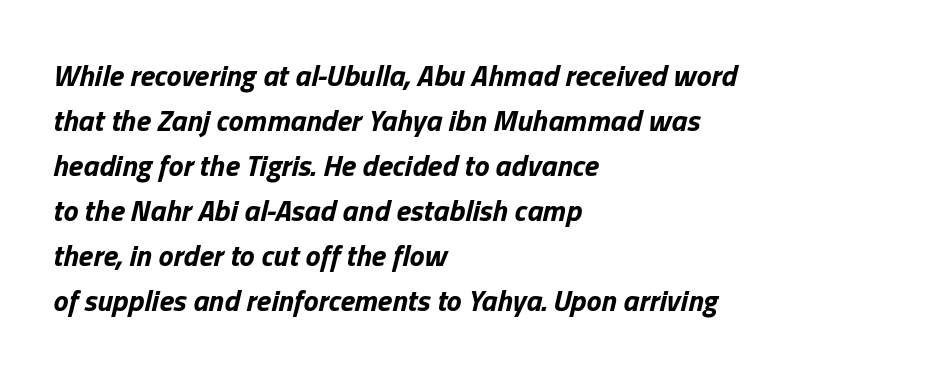
Every row of glyphs begins at an identical x-position on the left. The specimen reads as italic at a glance. The rendering keeps characters at their native spacing. The area under the type is left untouched.
